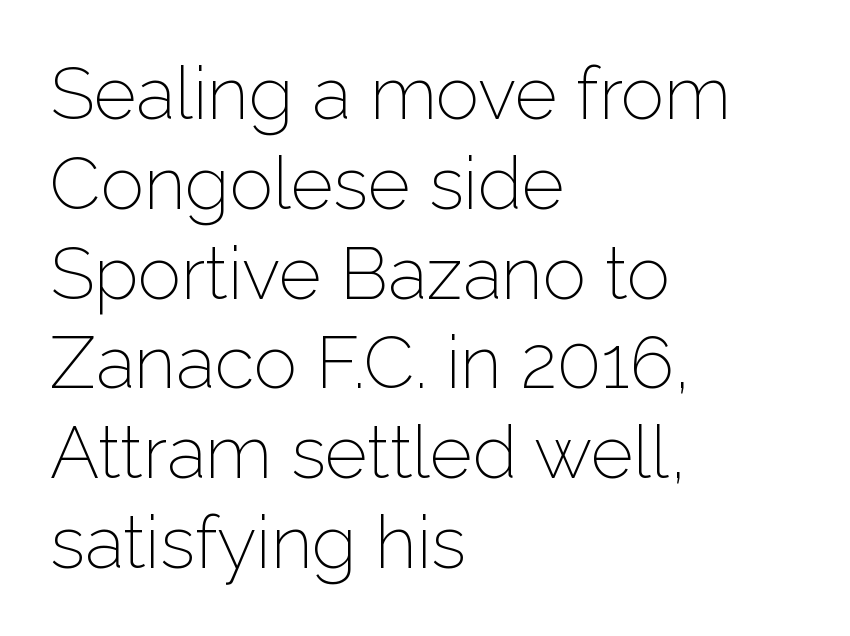
Q: Is the text bold? A: No.
Q: Is the text italic (slanted)? A: No, it is upright.
Q: Is the typeface a serif or a sans-serif typeface? A: Sans-serif.
Q: Is the text underlined? A: No.
Q: How is the paragraph aligned? A: Left-aligned.
Q: Is the spacing between letters normal or unusually wide? A: Normal.
Q: Width (condensed, normal, or wide)? A: Normal.
Q: Stroke contrast? A: Low.
Q: x-height? A: Medium.
Q: Monospaced? A: No.
